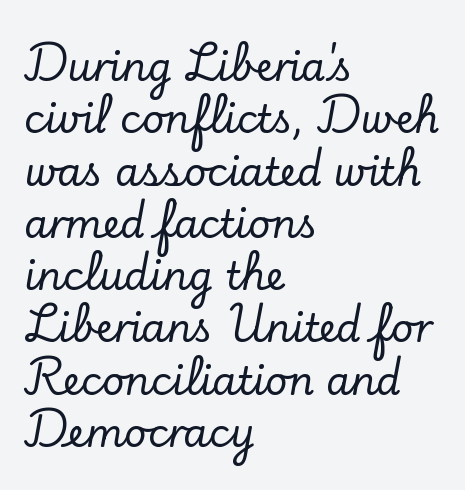
{"serif": "yes", "width": "normal", "stroke_contrast": "low", "x_height": "small", "monospaced": "no", "underline": "no", "align": "left", "line_spacing": "normal", "line_spacing_ratio": 1.34, "letter_spacing": "normal", "letter_spacing_em": 0.0, "glyph_px": 39}
